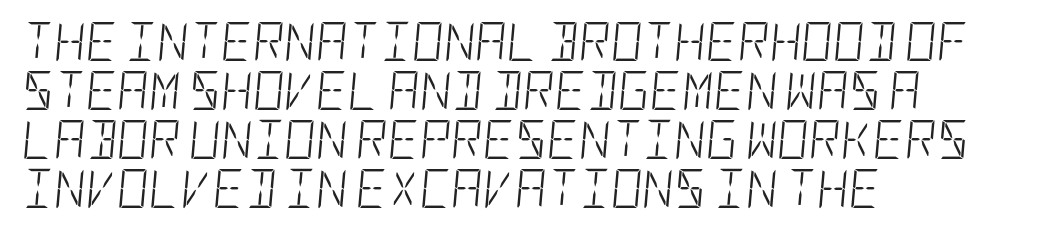
The compositor pushed each line to the left boundary. Baseline-to-baseline distance is the conventional proportion of letter height. Italic? Definitely — the glyphs are oblique. This reads as an unemphasized weight, regular at the heaviest. Observe the ordinary spacing: letters are neighbours, not strangers.
